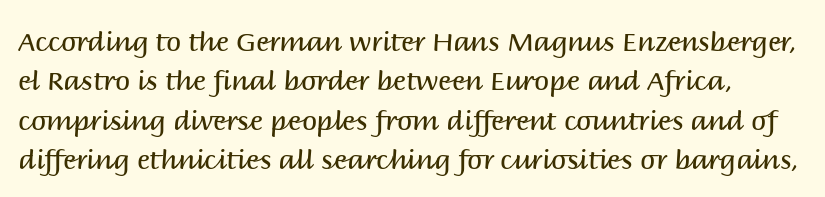
{"bold": "no", "underline": "no", "line_spacing": "normal", "line_spacing_ratio": 1.46, "letter_spacing": "normal", "letter_spacing_em": 0.0, "glyph_px": 27}
